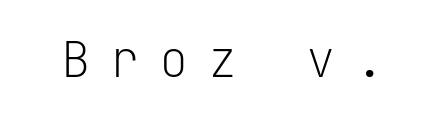
Is this a fixed-width face? Yes — each glyph sits in an identical cell. The type family on display is of the sans-serif kind. Characters remain perfectly vertical along every line. The words here are not underlined. No extra ink here — the face is not bold. The tracking reads as deliberately expanded to a designer's eye.
